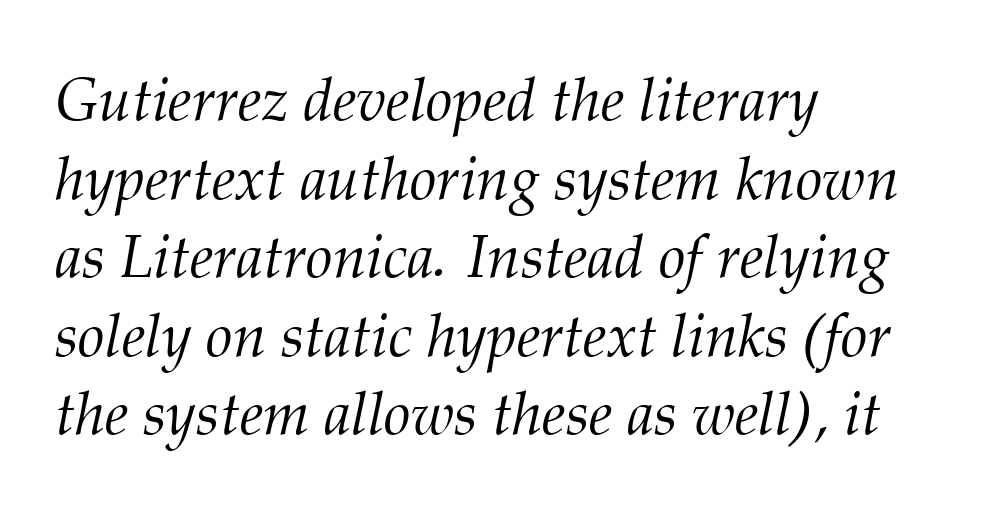
{"serif": "yes", "italic": "yes", "lean": "right", "slant_degrees": 12, "bold": "no", "weight": "light", "width": "normal", "stroke_contrast": "medium", "x_height": "medium", "monospaced": "no", "underline": "no", "align": "left", "line_spacing": "normal", "line_spacing_ratio": 1.31, "letter_spacing": "normal", "letter_spacing_em": 0.0, "glyph_px": 60}
